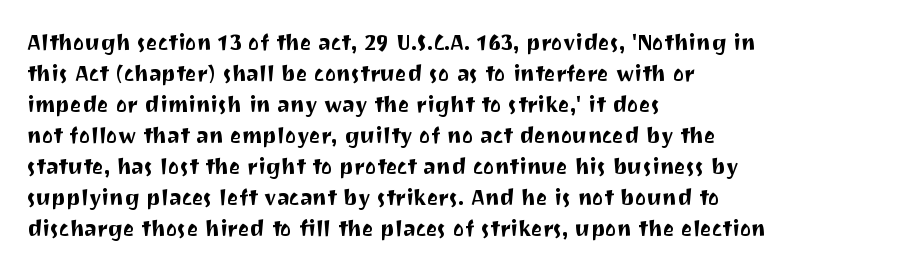
Q: Is the text italic (slanted)? A: No, it is upright.
Q: Is the text underlined? A: No.
Q: How is the paragraph aligned? A: Left-aligned.
Q: Is the spacing between letters normal or unusually wide? A: Normal.
Q: Is the spacing between lines tight, normal or loose? A: Normal.
